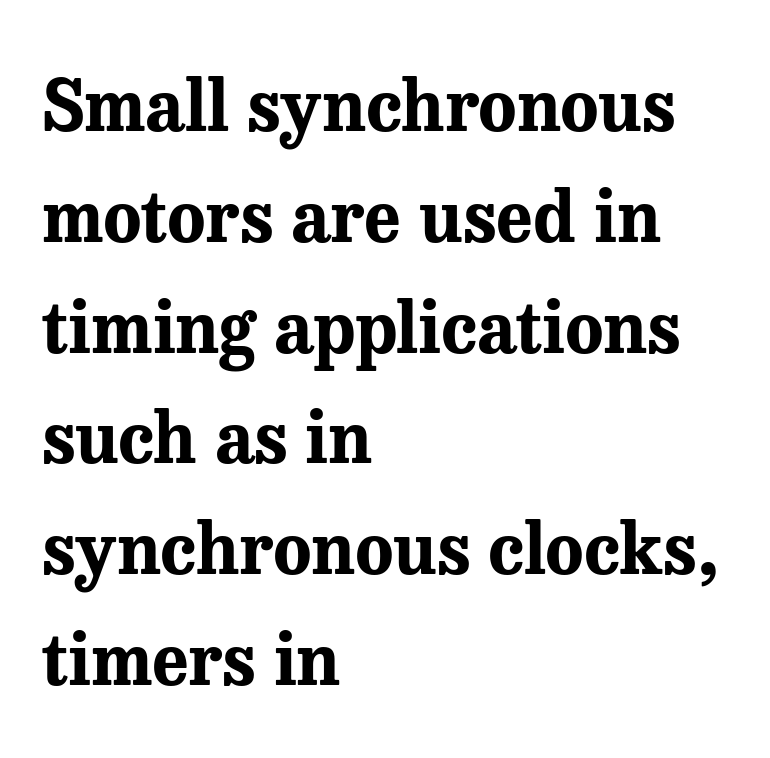
Q: Is the text bold? A: Yes.
Q: Is the text italic (slanted)? A: No, it is upright.
Q: Is the typeface a serif or a sans-serif typeface? A: Serif.
Q: Is the text underlined? A: No.
Q: How is the paragraph aligned? A: Left-aligned.
Q: Is the spacing between letters normal or unusually wide? A: Normal.
Q: Is the spacing between lines tight, normal or loose? A: Normal.
Q: Width (condensed, normal, or wide)? A: Normal.
Q: Stroke contrast? A: Medium.
Q: x-height? A: Medium.
Q: Monospaced? A: No.
